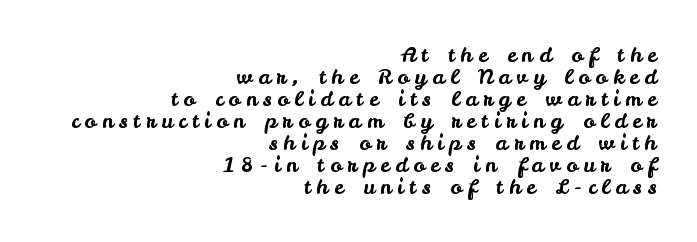
The image shows 21 px text type; set right-aligned, tight line spacing (1.05x), unusually wide letter spacing (+0.28 em), not underlined.
